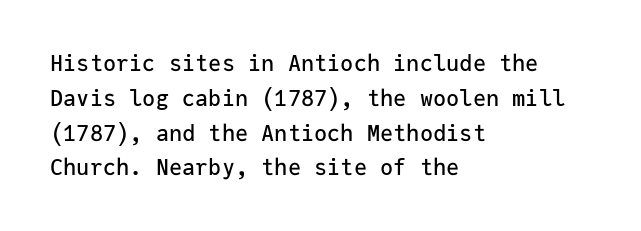
Q: Is the text italic (slanted)? A: No, it is upright.
Q: Is the text underlined? A: No.
Q: How is the paragraph aligned? A: Left-aligned.
Q: Is the spacing between letters normal or unusually wide? A: Normal.
Q: Is the spacing between lines tight, normal or loose? A: Normal.
